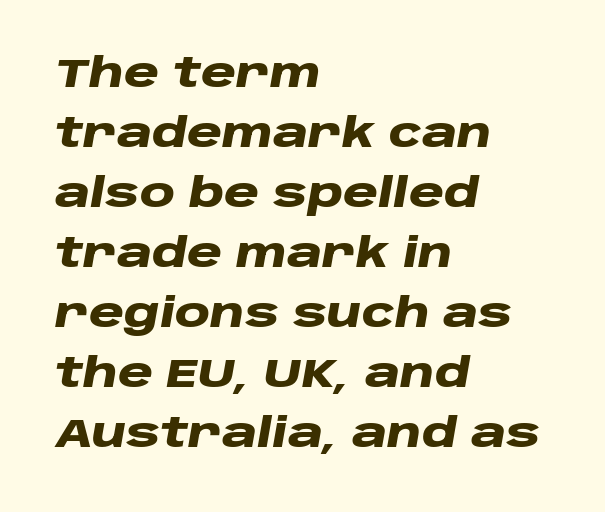
The image shows 40 px heavy, wide type, italic (leaning right); set left-aligned, normal line spacing (1.5x), normal letter spacing, not underlined; low stroke contrast and a large x-height.
